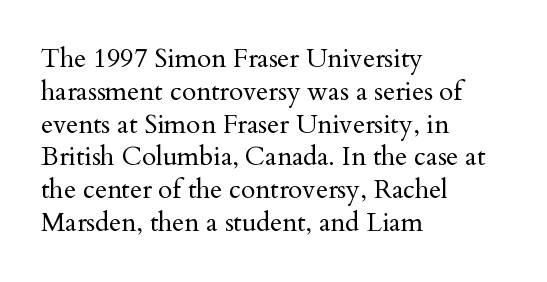
{"italic": "no", "bold": "no", "underline": "no", "align": "left", "line_spacing": "normal", "line_spacing_ratio": 1.26, "letter_spacing": "normal", "letter_spacing_em": 0.0, "glyph_px": 26}
